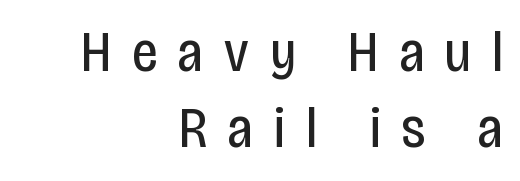
Q: Is the text bold? A: No.
Q: Is the text italic (slanted)? A: No, it is upright.
Q: Is the typeface a serif or a sans-serif typeface? A: Sans-serif.
Q: Is the text underlined? A: No.
Q: How is the paragraph aligned? A: Right-aligned.
Q: Is the spacing between letters normal or unusually wide? A: Unusually wide.
Q: Is the spacing between lines tight, normal or loose? A: Normal.
Q: Width (condensed, normal, or wide)? A: Condensed.
Q: Stroke contrast? A: Low.
Q: x-height? A: Large.
Q: Monospaced? A: No.
